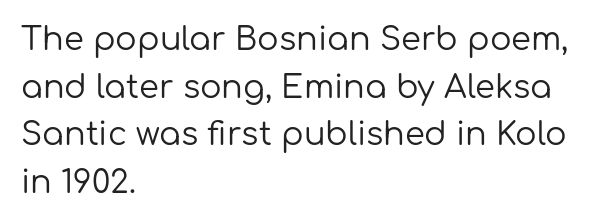
The image shows 32 px regular-weight sans-serif type, upright; set left-aligned, normal line spacing (1.49x), normal letter spacing, not underlined; low stroke contrast and a medium x-height.
